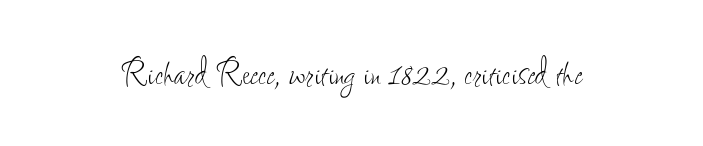
{"bold": "no", "weight": "thin", "width": "condensed", "stroke_contrast": "low", "x_height": "small", "monospaced": "no", "underline": "no", "letter_spacing": "normal", "letter_spacing_em": 0.0, "glyph_px": 44}
